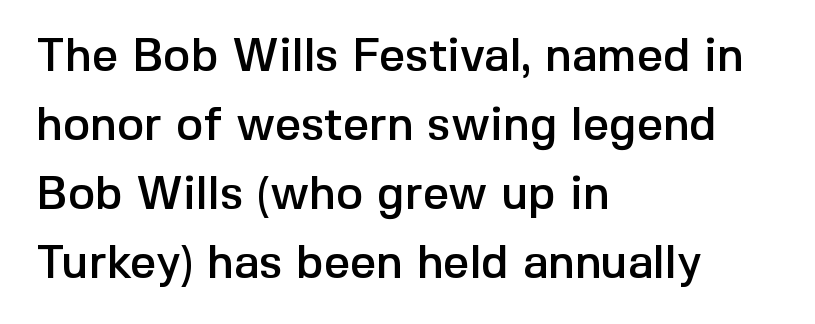
Q: Is the text italic (slanted)? A: No, it is upright.
Q: Is the typeface a serif or a sans-serif typeface? A: Sans-serif.
Q: Is the text underlined? A: No.
Q: How is the paragraph aligned? A: Left-aligned.
Q: Is the spacing between letters normal or unusually wide? A: Normal.
Q: Is the spacing between lines tight, normal or loose? A: Normal.
Q: Width (condensed, normal, or wide)? A: Normal.
Q: x-height? A: Medium.
Q: Monospaced? A: No.
